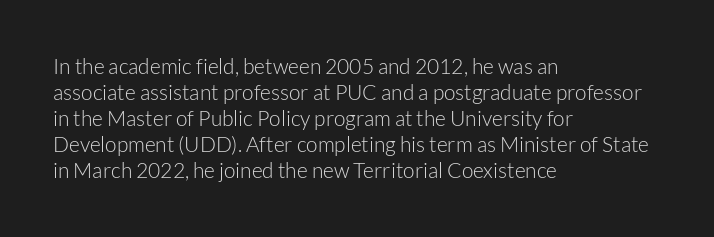
Q: Is the text bold? A: No.
Q: Is the text italic (slanted)? A: No, it is upright.
Q: Is the text underlined? A: No.
Q: How is the paragraph aligned? A: Left-aligned.
Q: Is the spacing between letters normal or unusually wide? A: Normal.
